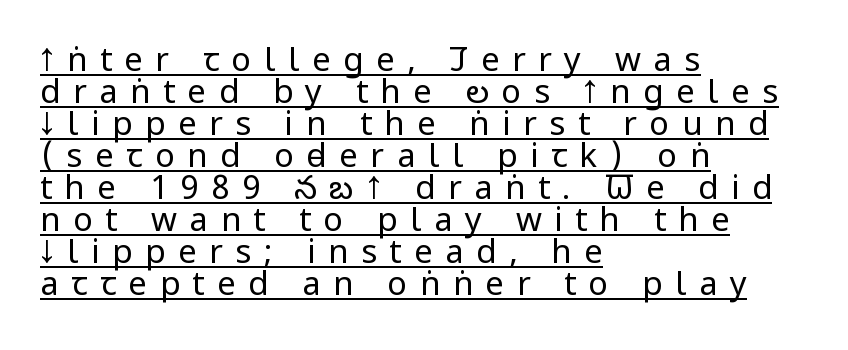
No italicization has been applied; the sample stays upright. Is the letter spacing exaggerated? Yes — the characters are pushed far apart. Underlining? Definitely there. The passage shown stacks its lines with hardly any gap.
